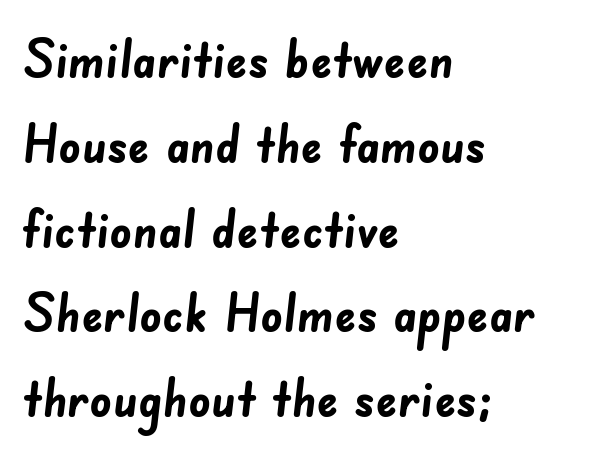
Q: Is the text bold? A: Yes.
Q: Is the typeface a serif or a sans-serif typeface? A: Sans-serif.
Q: Is the text underlined? A: No.
Q: How is the paragraph aligned? A: Left-aligned.
Q: Is the spacing between letters normal or unusually wide? A: Normal.
Q: Is the spacing between lines tight, normal or loose? A: Normal.
Q: Width (condensed, normal, or wide)? A: Normal.
Q: Stroke contrast? A: Low.
Q: x-height? A: Small.
Q: Monospaced? A: No.
